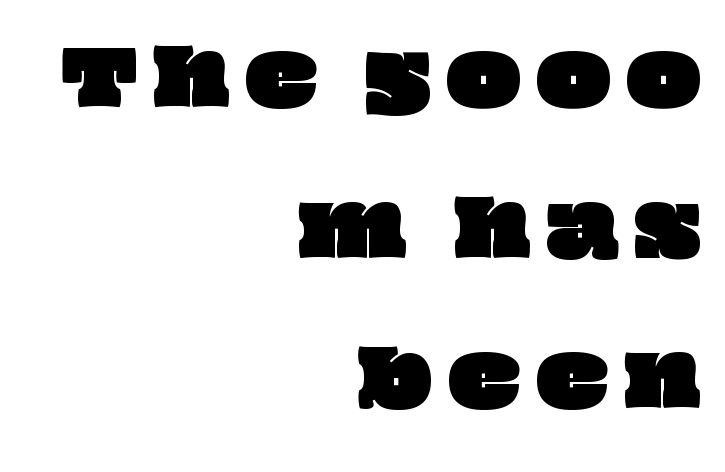
{"width": "wide", "stroke_contrast": "low", "x_height": "large", "monospaced": "no", "underline": "no", "align": "right", "line_spacing": "loose", "line_spacing_ratio": 2.01, "letter_spacing": "wide", "letter_spacing_em": 0.21, "glyph_px": 75}
